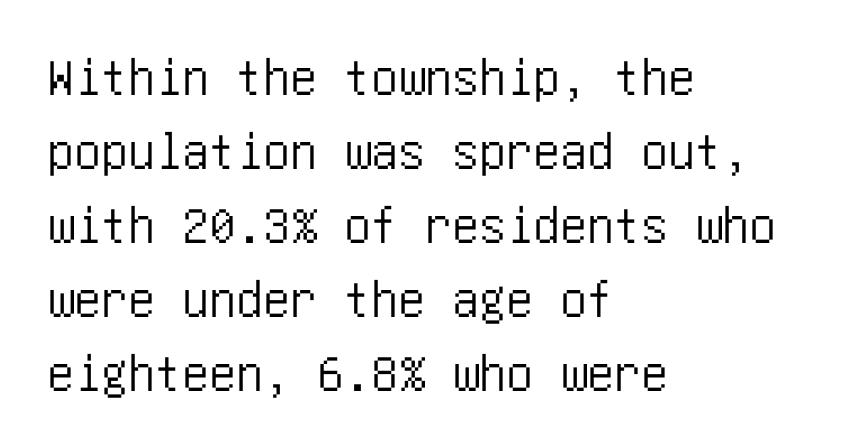
Q: Is the text italic (slanted)? A: No, it is upright.
Q: Is the typeface a serif or a sans-serif typeface? A: Sans-serif.
Q: Is the text underlined? A: No.
Q: How is the paragraph aligned? A: Left-aligned.
Q: Is the spacing between letters normal or unusually wide? A: Normal.
Q: Is the spacing between lines tight, normal or loose? A: Normal.
Q: Width (condensed, normal, or wide)? A: Condensed.
Q: Stroke contrast? A: Low.
Q: x-height? A: Large.
